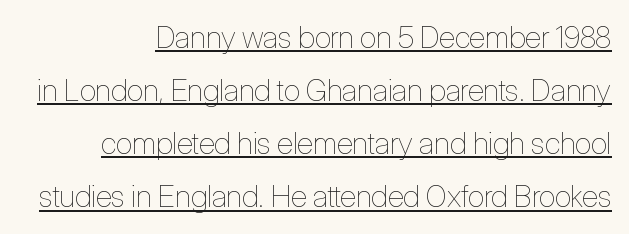
Ink coverage per letter is moderate at most. No extra tracking has been applied to these lines. Designer's note — italics off, roman on. The compositor pushed each line to the right boundary. The face used here is proportionally spaced, like ordinary book or web type.
